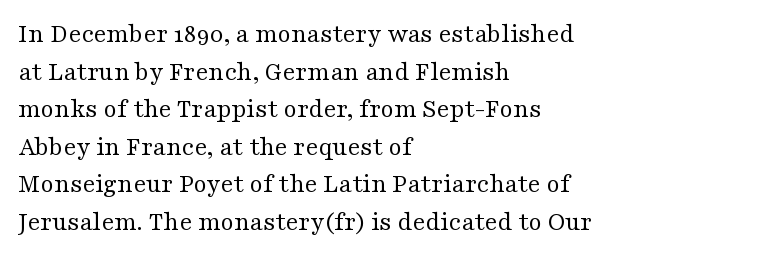
{"italic": "no", "bold": "no", "underline": "no", "align": "left", "line_spacing": "normal", "line_spacing_ratio": 1.39, "letter_spacing": "normal", "letter_spacing_em": 0.0, "glyph_px": 27}
